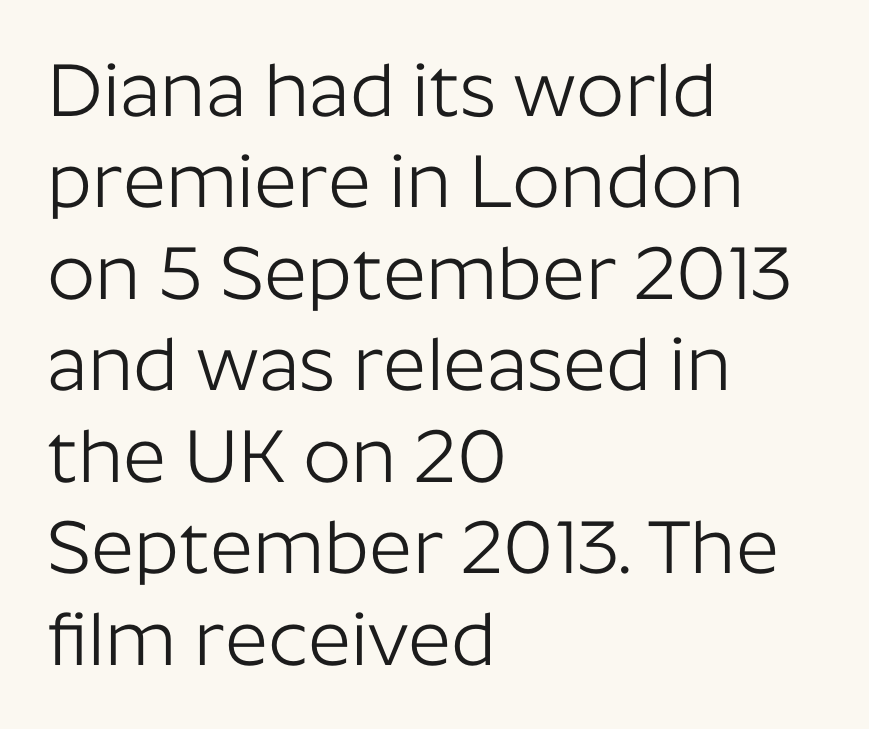
Q: Is the text bold? A: No.
Q: Is the text italic (slanted)? A: No, it is upright.
Q: Is the typeface a serif or a sans-serif typeface? A: Sans-serif.
Q: Is the text underlined? A: No.
Q: How is the paragraph aligned? A: Left-aligned.
Q: Is the spacing between letters normal or unusually wide? A: Normal.
Q: Width (condensed, normal, or wide)? A: Normal.
Q: Stroke contrast? A: Low.
Q: x-height? A: Medium.
Q: Monospaced? A: No.
